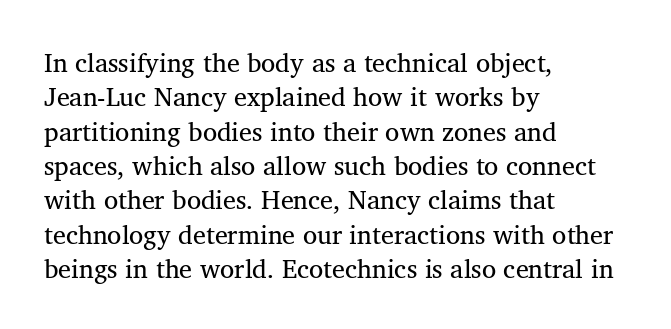
The image shows 26 px text type, upright; set left-aligned, normal line spacing (1.32x), normal letter spacing, not underlined.
